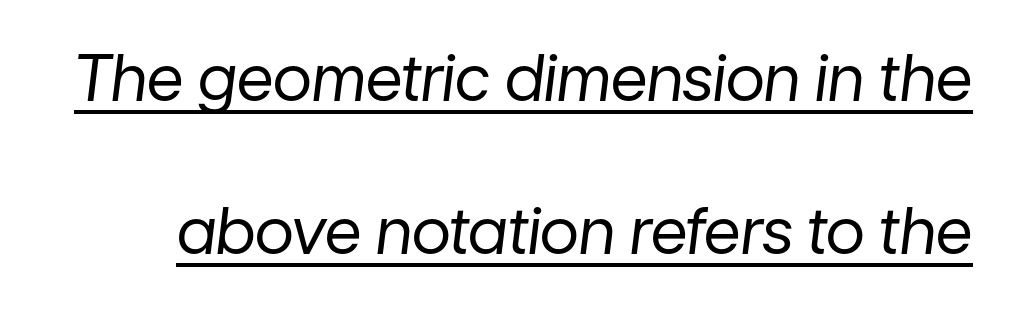
{"italic": "yes", "lean": "right", "slant_degrees": 7, "bold": "no", "weight": "regular", "width": "normal", "stroke_contrast": "low", "x_height": "medium", "monospaced": "no", "underline": "yes", "line_spacing": "loose", "line_spacing_ratio": 2.39, "letter_spacing": "normal", "letter_spacing_em": 0.0, "glyph_px": 64}
